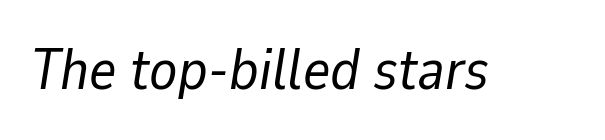
Q: Is the text bold? A: No.
Q: Is the text italic (slanted)? A: Yes, it leans right by about 9 degrees.
Q: Is the text underlined? A: No.
Q: Is the spacing between letters normal or unusually wide? A: Normal.
Q: Width (condensed, normal, or wide)? A: Normal.
Q: Stroke contrast? A: Low.
Q: x-height? A: Medium.
Q: Monospaced? A: No.
